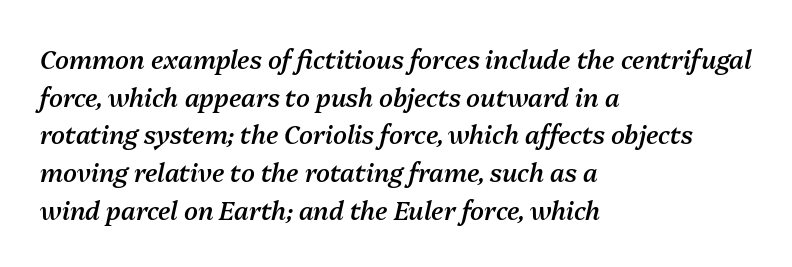
The image shows 25 px text type, italic (leaning right); set left-aligned, normal line spacing (1.51x), normal letter spacing, not underlined.
